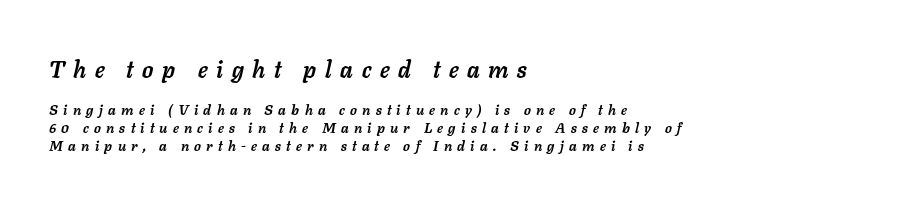
The image shows 23 px bold type, italic (leaning right); set left-aligned, normal line spacing (1.29x), unusually wide letter spacing (+0.38 em), not underlined; the first (top) block is 1.64x larger.
